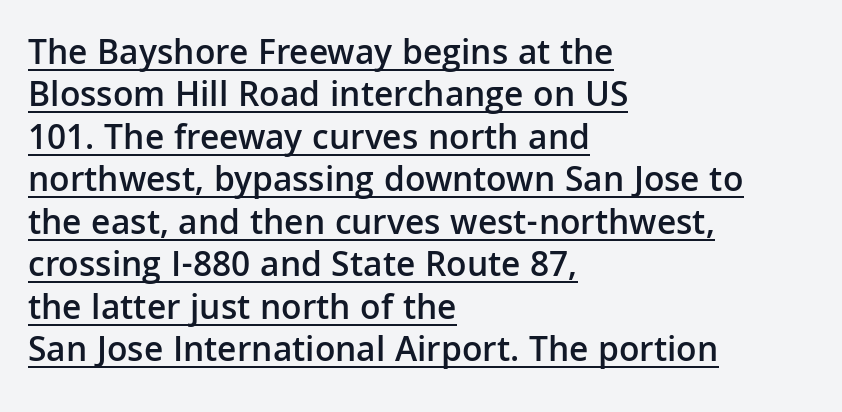
The face used here appears with an underline applied. A classic flush-left, rag-right setting is used for this passage. No italicization has been applied; the sample stays upright. This rendering leaves character spacing at its baseline value. A semibold gives these letters moderate extra thickness, short of bold. Think of a printed novel: that variable character pitch is what you see here.
